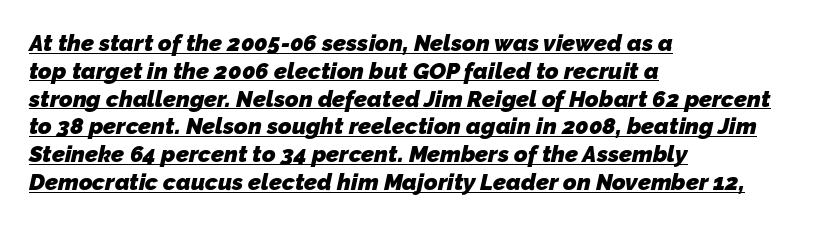
The image shows 23 px bold type; set left-aligned, line spacing 1.21x, normal letter spacing, underlined.
